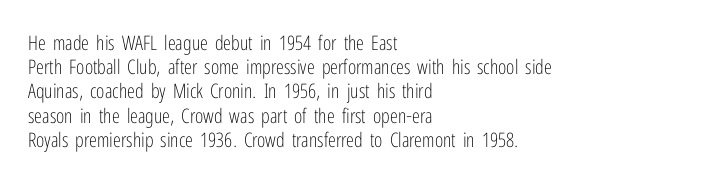
{"italic": "no", "bold": "no", "underline": "no", "align": "left", "line_spacing_ratio": 1.21, "letter_spacing": "normal", "letter_spacing_em": 0.0, "glyph_px": 20}
